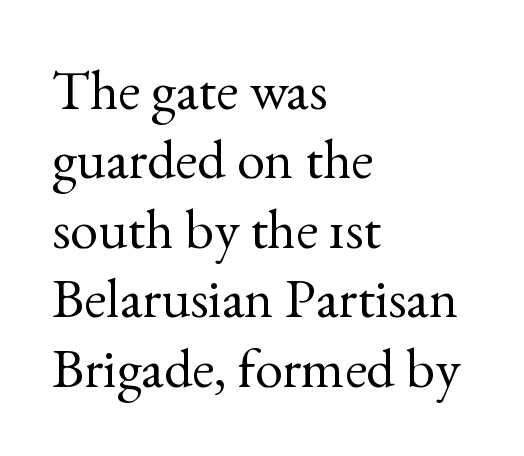
{"serif": "yes", "italic": "no", "bold": "no", "weight": "regular", "width": "normal", "x_height": "small", "monospaced": "no", "underline": "no", "align": "left", "line_spacing_ratio": 1.24, "letter_spacing": "normal", "letter_spacing_em": 0.0, "glyph_px": 56}
